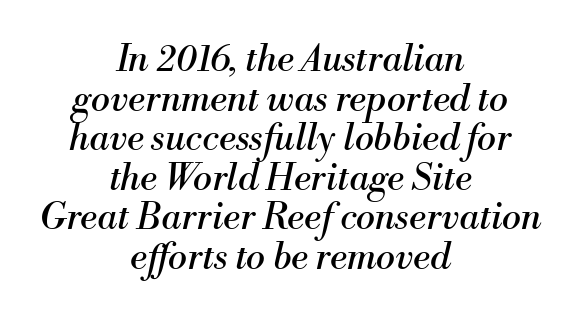
Q: Is the text bold? A: No.
Q: Is the text italic (slanted)? A: Yes, it leans right by about 13 degrees.
Q: Is the typeface a serif or a sans-serif typeface? A: Serif.
Q: Is the text underlined? A: No.
Q: How is the paragraph aligned? A: Centered.
Q: Is the spacing between letters normal or unusually wide? A: Normal.
Q: Is the spacing between lines tight, normal or loose? A: Tight.
Q: Width (condensed, normal, or wide)? A: Normal.
Q: Stroke contrast? A: Medium.
Q: x-height? A: Small.
Q: Monospaced? A: No.
